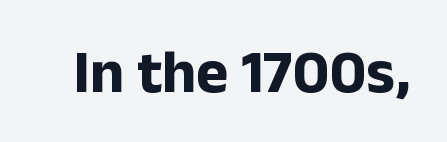
{"serif": "no", "italic": "no", "bold": "yes", "weight": "bold", "width": "normal", "stroke_contrast": "low", "x_height": "medium", "monospaced": "no", "underline": "no", "letter_spacing": "normal", "letter_spacing_em": 0.0, "glyph_px": 61}
